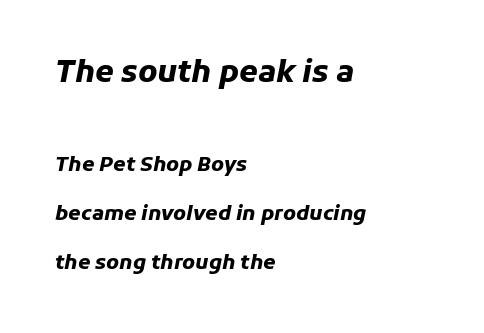
The rag falls on the right side of this text block. Honestly, the rows look like they've been pulled way apart. What weight is shown? A full bold with thick strokes. The text carries the slant typical of an italic or oblique font. The face used here is proportionally spaced, like ordinary book or web type. Anything drawn beneath the words? Only blank space.
